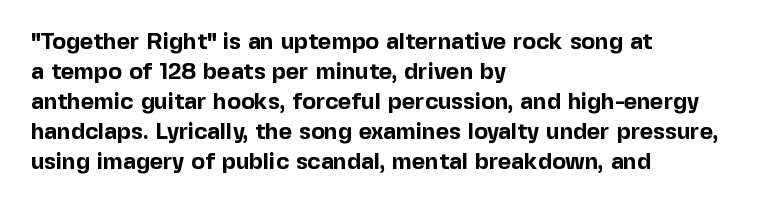
{"italic": "no", "bold": "yes", "underline": "no", "align": "left", "line_spacing": "normal", "line_spacing_ratio": 1.3, "letter_spacing": "normal", "letter_spacing_em": 0.0, "glyph_px": 23}
